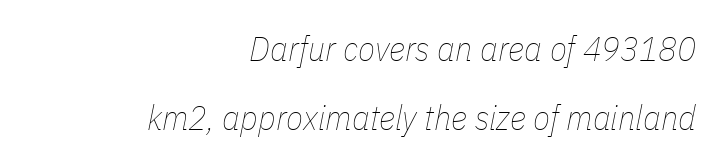
Q: Is the text bold? A: No.
Q: Is the text italic (slanted)? A: Yes, it leans right by about 11 degrees.
Q: Is the text underlined? A: No.
Q: How is the paragraph aligned? A: Right-aligned.
Q: Is the spacing between letters normal or unusually wide? A: Normal.
Q: Is the spacing between lines tight, normal or loose? A: Loose.
Q: Width (condensed, normal, or wide)? A: Condensed.
Q: Stroke contrast? A: Low.
Q: x-height? A: Medium.
Q: Monospaced? A: No.
